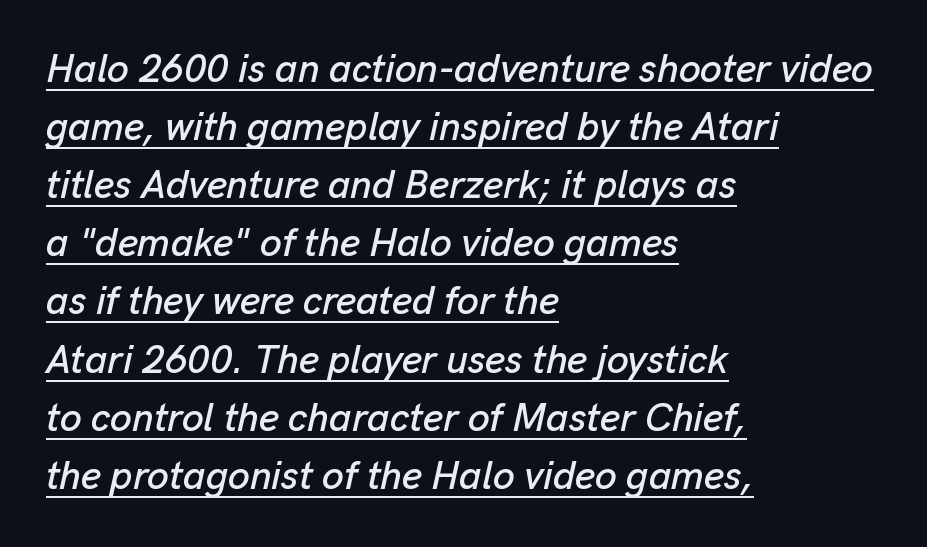
The setting favours the left margin, as ordinary paragraphs usually do. Caption: standard tracking, unaltered. The face used here appears with an underline applied. The font's italic variant was chosen for this text.
